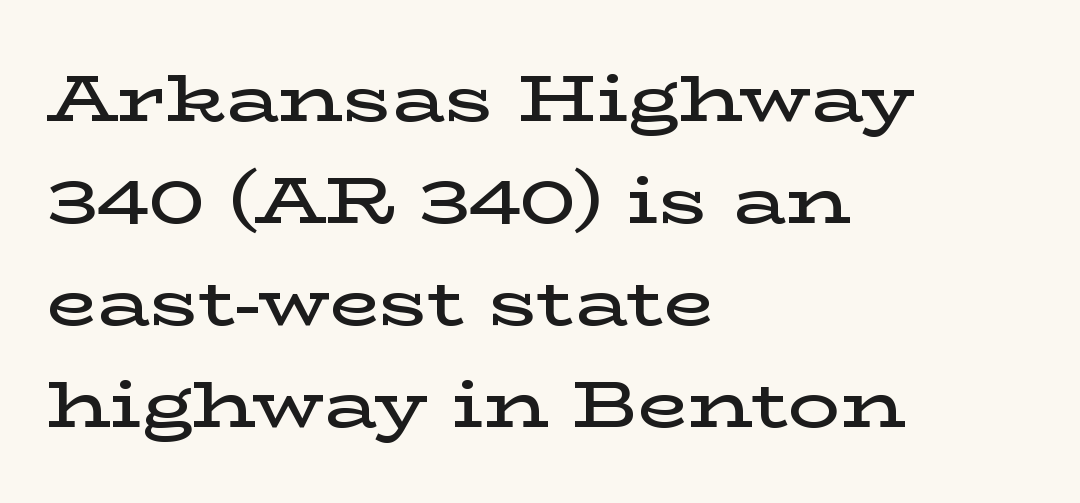
Look at the stroke-to-counter ratio: somewhat heavy, a semibold. Spacing verdict: proportional, widths tailored to each character. The lines are quadded left. A typesetter would call this leading conventional body-copy spacing.
